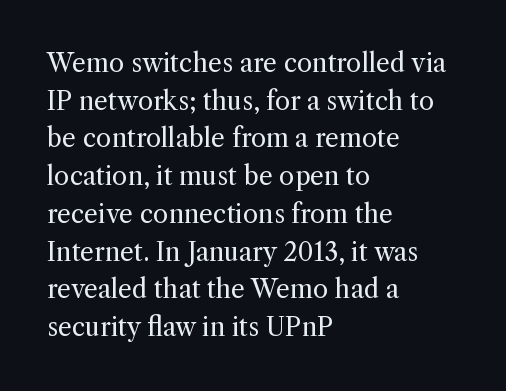
The face used here is rendered with its standard letterfit. Just letters on the line, the space beneath them empty. Caption: face not bold, strokes unweighted. Line spacing here is normal.
